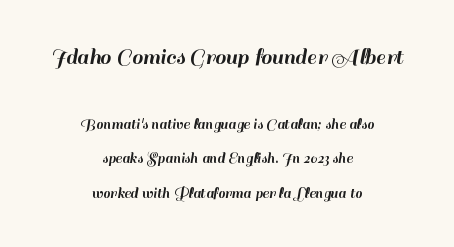
Widely set lines give the paragraph a tall, airy silhouette. Students, note that the glyphs here touch the page at normal intervals. You get the large type first, then a drop to smaller type.
